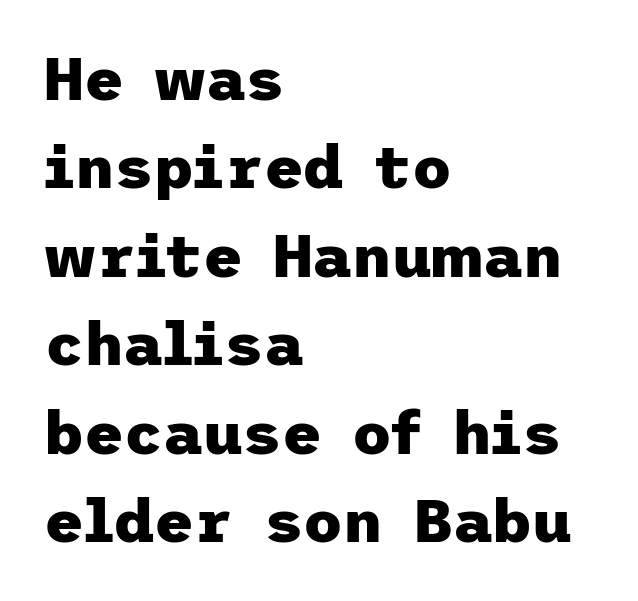
The image shows 61 px heavy sans-serif type, upright; set left-aligned, normal line spacing (1.45x), normal letter spacing, not underlined; low stroke contrast and a medium x-height.
